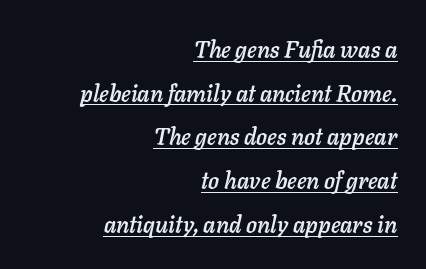
Q: Is the text italic (slanted)? A: Yes, it leans right by about 11 degrees.
Q: Is the text underlined? A: Yes.
Q: How is the paragraph aligned? A: Right-aligned.
Q: Is the spacing between letters normal or unusually wide? A: Normal.
Q: Is the spacing between lines tight, normal or loose? A: Loose.
